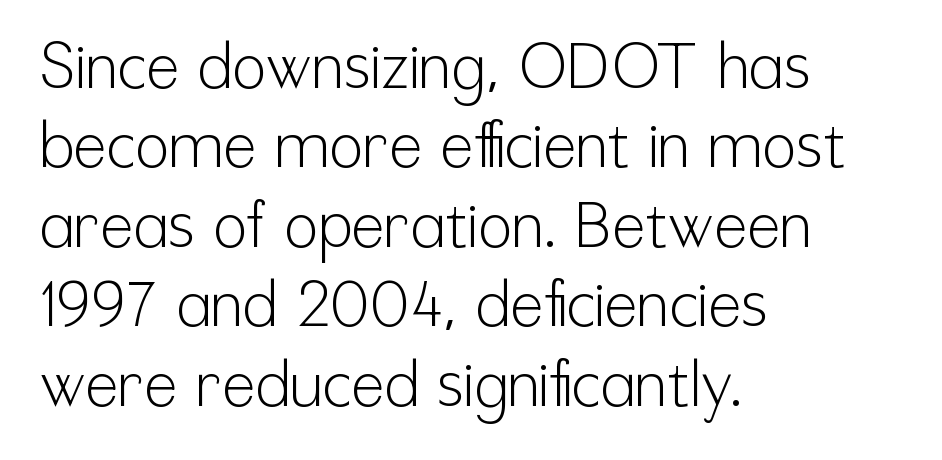
The image shows 63 px light, condensed sans-serif type, upright; set left-aligned, normal line spacing (1.26x), normal letter spacing, not underlined; low stroke contrast and a medium x-height.
